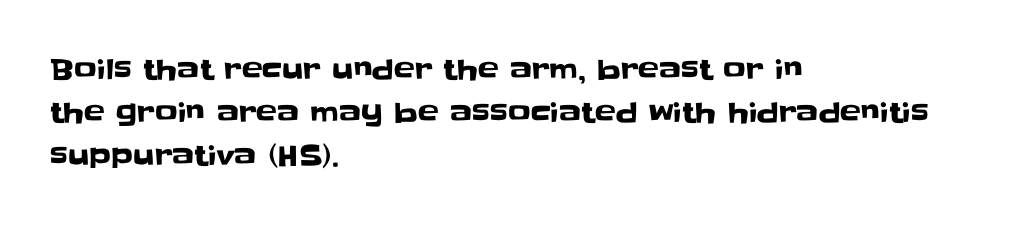
The image shows 28 px sans-serif type, upright; set left-aligned, normal line spacing (1.53x), normal letter spacing, not underlined; low stroke contrast and a large x-height.
